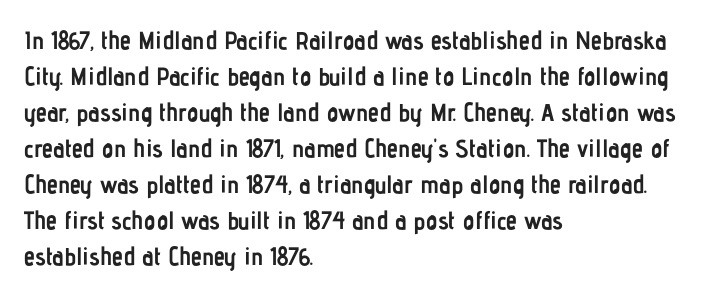
The image shows 25 px bold type, upright; set left-aligned, normal line spacing (1.44x), normal letter spacing, not underlined.
